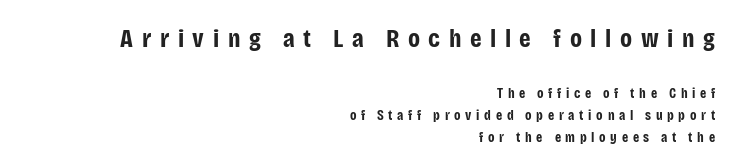
The image shows 26 px bold type, upright; set right-aligned, normal line spacing (1.57x), unusually wide letter spacing (+0.33 em), not underlined; the first (top) block is 1.86x larger.
